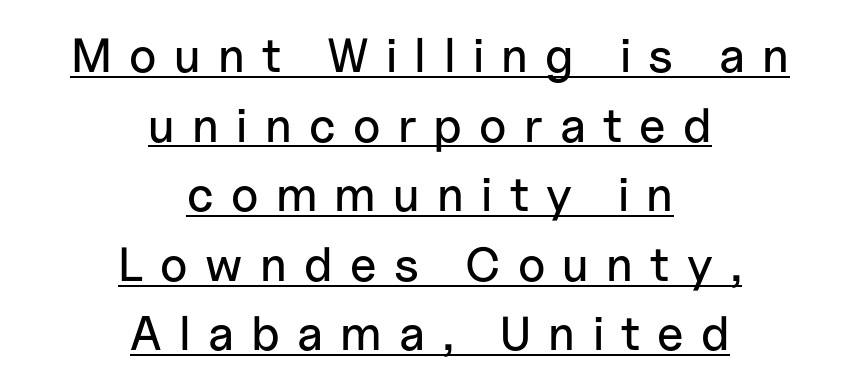
{"serif": "no", "italic": "no", "width": "normal", "stroke_contrast": "low", "x_height": "medium", "monospaced": "no", "underline": "yes", "align": "center", "line_spacing": "normal", "line_spacing_ratio": 1.45, "letter_spacing": "wide", "letter_spacing_em": 0.36, "glyph_px": 48}
